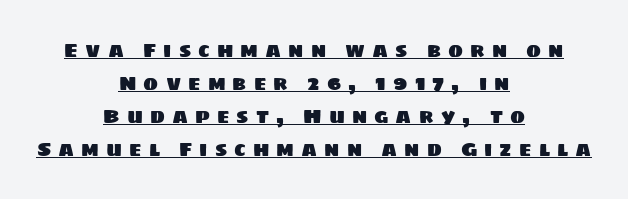
Caption: lettering with a line underneath. The setting favours the middle, as headings and verse often do. You could only call the tracking loose — the letters float apart. The rendering uses a moderate line-height, typical for paragraphs.
